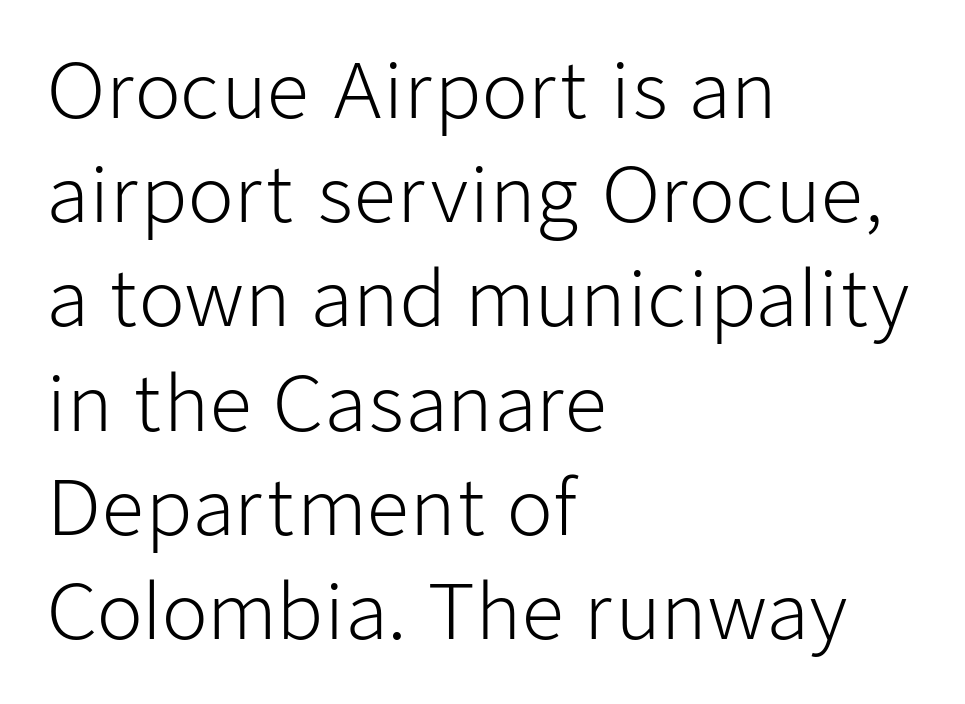
Q: Is the text bold? A: No.
Q: Is the text italic (slanted)? A: No, it is upright.
Q: Is the typeface a serif or a sans-serif typeface? A: Sans-serif.
Q: Is the text underlined? A: No.
Q: How is the paragraph aligned? A: Left-aligned.
Q: Is the spacing between letters normal or unusually wide? A: Normal.
Q: Is the spacing between lines tight, normal or loose? A: Normal.
Q: Width (condensed, normal, or wide)? A: Normal.
Q: Stroke contrast? A: Low.
Q: x-height? A: Medium.
Q: Monospaced? A: No.
